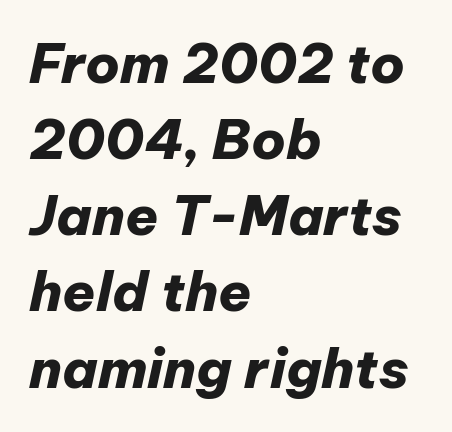
The image shows 54 px heavy type, italic (leaning right); set left-aligned, normal line spacing (1.41x), normal letter spacing, not underlined; low stroke contrast and a medium x-height.
